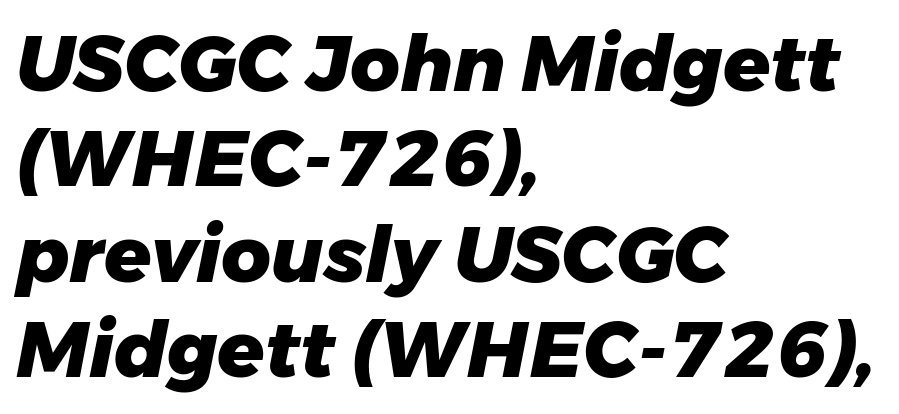
Q: Is the text bold? A: Yes.
Q: Is the text italic (slanted)? A: Yes, it leans right by about 11 degrees.
Q: Is the text underlined? A: No.
Q: How is the paragraph aligned? A: Left-aligned.
Q: Is the spacing between letters normal or unusually wide? A: Normal.
Q: Width (condensed, normal, or wide)? A: Normal.
Q: Stroke contrast? A: Low.
Q: x-height? A: Medium.
Q: Monospaced? A: No.
